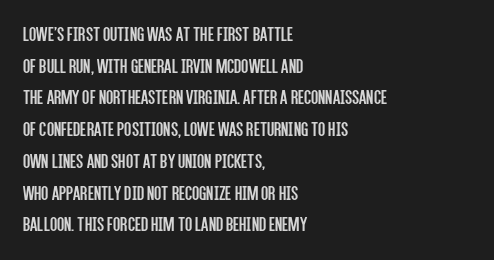
Q: Is the text bold? A: No.
Q: Is the text italic (slanted)? A: No, it is upright.
Q: Is the text underlined? A: No.
Q: How is the paragraph aligned? A: Left-aligned.
Q: Is the spacing between letters normal or unusually wide? A: Normal.
Q: Is the spacing between lines tight, normal or loose? A: Normal.
